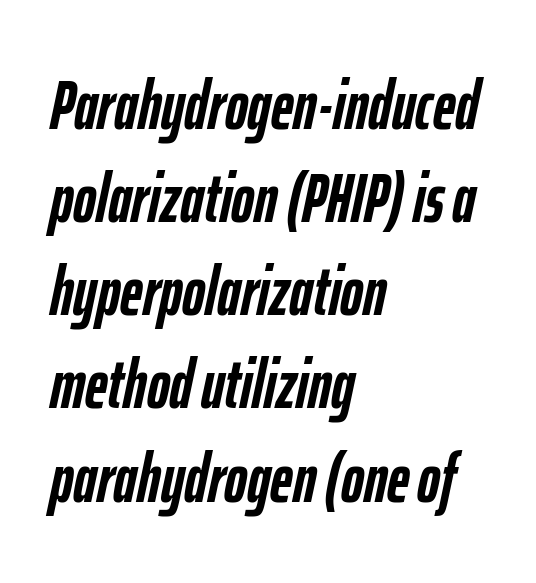
{"italic": "yes", "lean": "right", "slant_degrees": 12, "bold": "yes", "weight": "semibold", "width": "condensed", "stroke_contrast": "low", "x_height": "medium", "monospaced": "no", "underline": "no", "align": "left", "line_spacing": "normal", "line_spacing_ratio": 1.35, "letter_spacing": "normal", "letter_spacing_em": 0.0, "glyph_px": 69}
